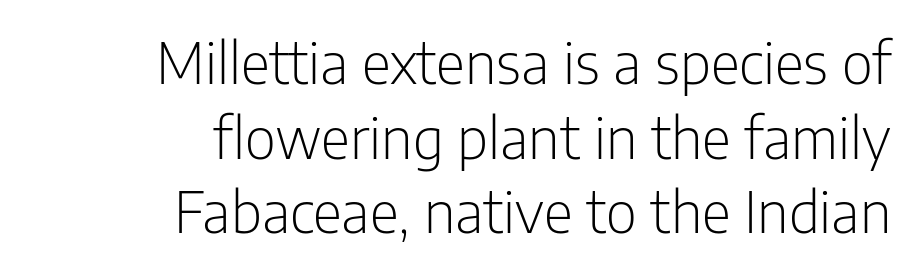
Q: Is the text bold? A: No.
Q: Is the text italic (slanted)? A: No, it is upright.
Q: Is the typeface a serif or a sans-serif typeface? A: Sans-serif.
Q: Is the text underlined? A: No.
Q: How is the paragraph aligned? A: Right-aligned.
Q: Is the spacing between letters normal or unusually wide? A: Normal.
Q: Is the spacing between lines tight, normal or loose? A: Normal.
Q: Width (condensed, normal, or wide)? A: Condensed.
Q: Stroke contrast? A: Low.
Q: x-height? A: Medium.
Q: Monospaced? A: No.
